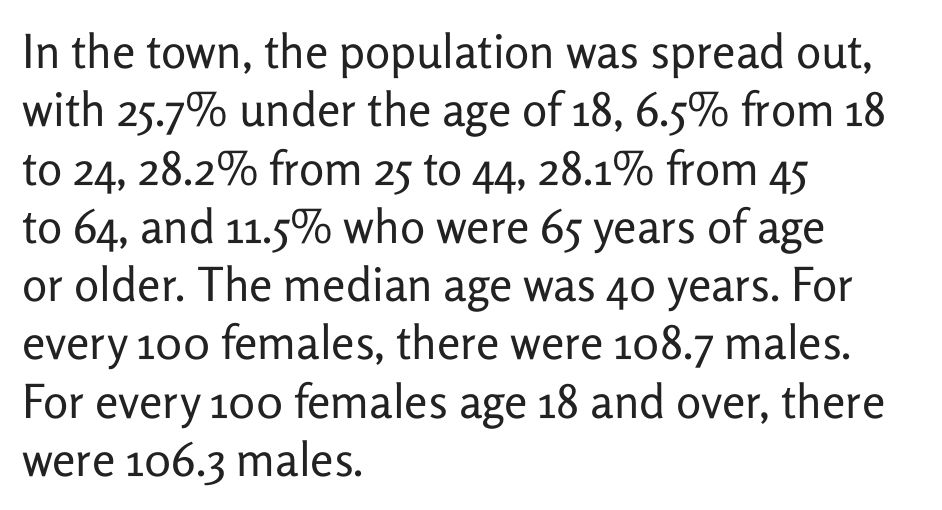
Q: Is the text bold? A: No.
Q: Is the text italic (slanted)? A: No, it is upright.
Q: Is the typeface a serif or a sans-serif typeface? A: Sans-serif.
Q: Is the text underlined? A: No.
Q: How is the paragraph aligned? A: Left-aligned.
Q: Is the spacing between letters normal or unusually wide? A: Normal.
Q: Width (condensed, normal, or wide)? A: Normal.
Q: Stroke contrast? A: Low.
Q: x-height? A: Medium.
Q: Monospaced? A: No.
